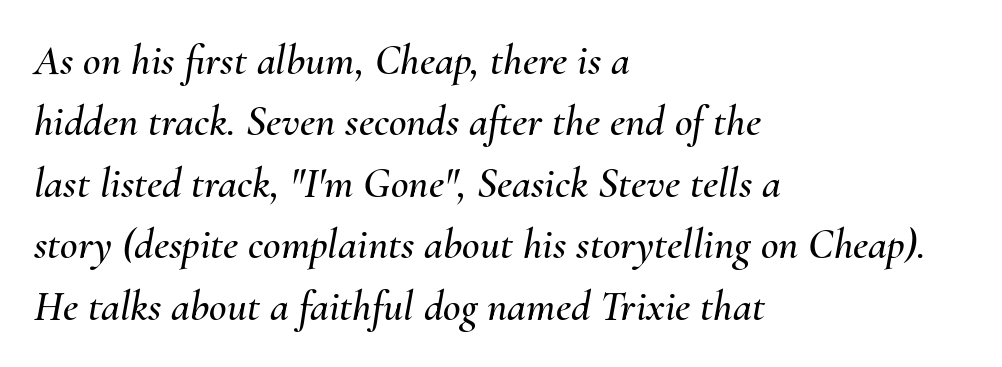
The image shows 43 px text type, italic (leaning right); set left-aligned, normal line spacing (1.43x), normal letter spacing, not underlined; medium stroke contrast and a small x-height.
